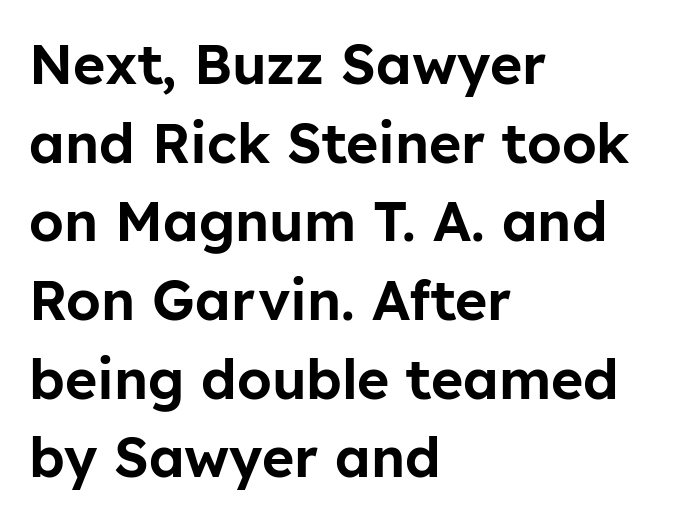
Proportional: the letters do not fall into vertical columns. The face used here is a sans, in the tradition of grotesques and geometrics. Rule under the text: the space is simply empty. Horizontal bands of white between lines are of average thickness. Characters remain perfectly vertical along every line.
